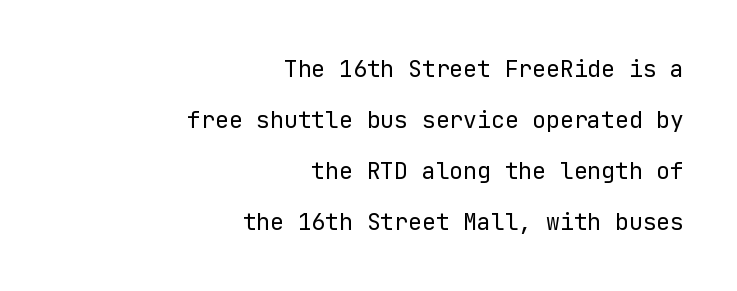
Q: Is the text bold? A: No.
Q: Is the text italic (slanted)? A: No, it is upright.
Q: Is the text underlined? A: No.
Q: How is the paragraph aligned? A: Right-aligned.
Q: Is the spacing between letters normal or unusually wide? A: Normal.
Q: Is the spacing between lines tight, normal or loose? A: Loose.
